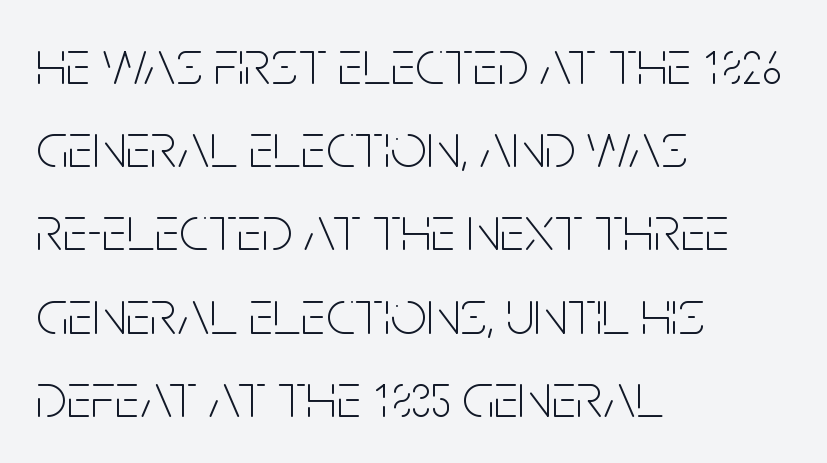
{"serif": "no", "italic": "no", "bold": "no", "weight": "thin", "width": "condensed", "stroke_contrast": "low", "x_height": "large", "monospaced": "no", "underline": "no", "align": "left", "line_spacing": "normal", "line_spacing_ratio": 1.3, "letter_spacing": "normal", "letter_spacing_em": 0.0, "glyph_px": 64}
